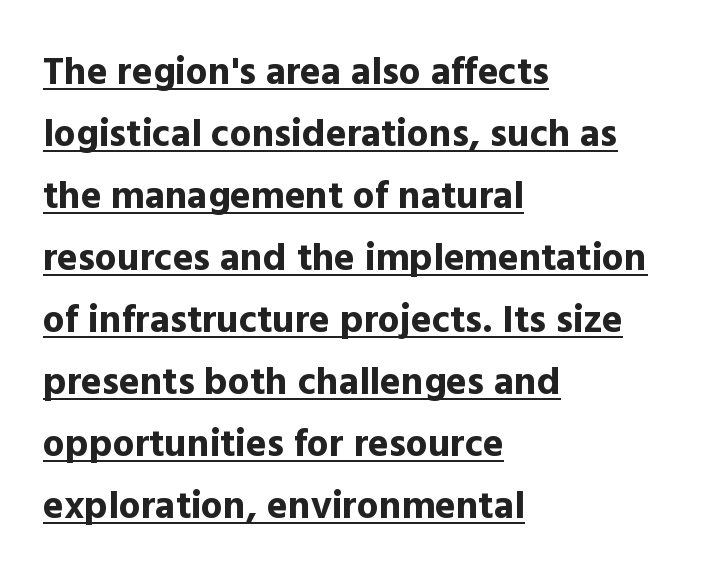
{"serif": "no", "italic": "no", "bold": "yes", "weight": "bold", "width": "normal", "x_height": "medium", "monospaced": "no", "underline": "yes", "align": "left", "line_spacing": "normal", "line_spacing_ratio": 1.59, "letter_spacing": "normal", "letter_spacing_em": 0.0, "glyph_px": 39}
